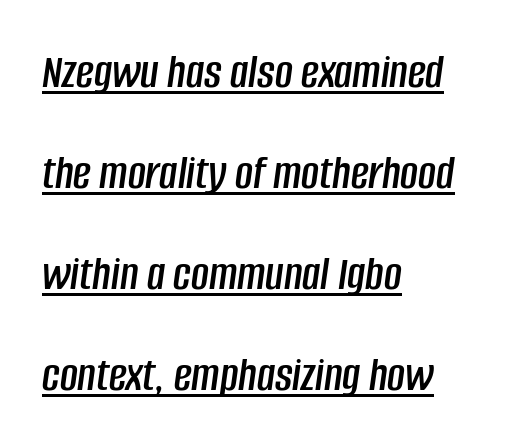
The image shows 49 px condensed type, italic (leaning right); set left-aligned, loose line spacing (2.06x), normal letter spacing, underlined; low stroke contrast and a large x-height.
